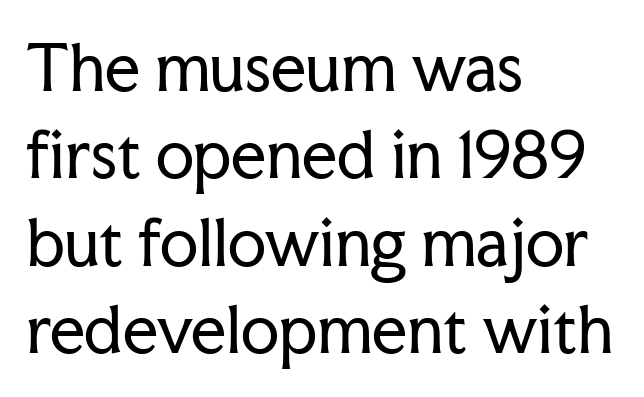
When letters stand straight like this, we call the style roman or upright. The baseline area is clear. Stroke thickness stays within the range of a standard reading face or lighter. Students, observe: this is what conventionally led text looks like. Tracking value appears to be zero — textbook default spacing.
